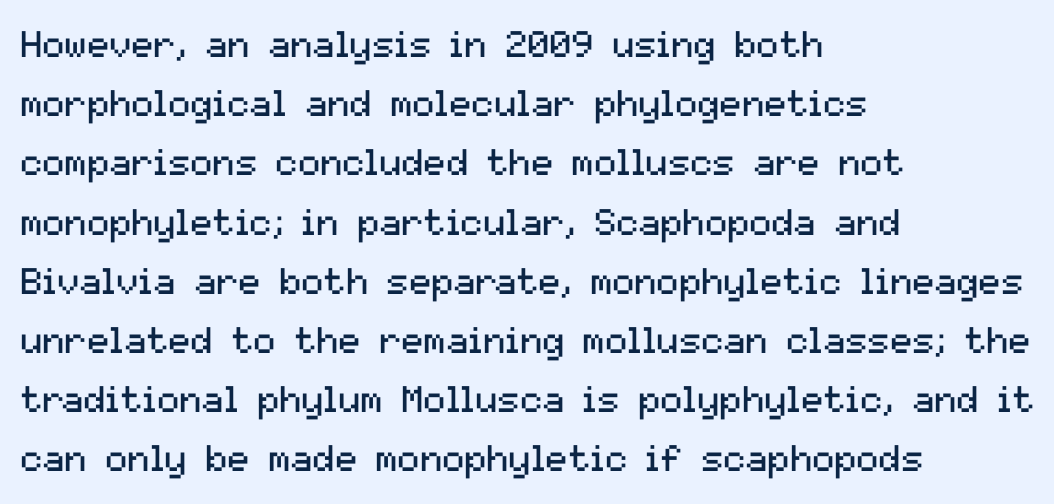
The image shows 37 px regular-weight sans-serif type, upright; set left-aligned, normal line spacing (1.6x), normal letter spacing, not underlined; medium stroke contrast and a medium x-height.
